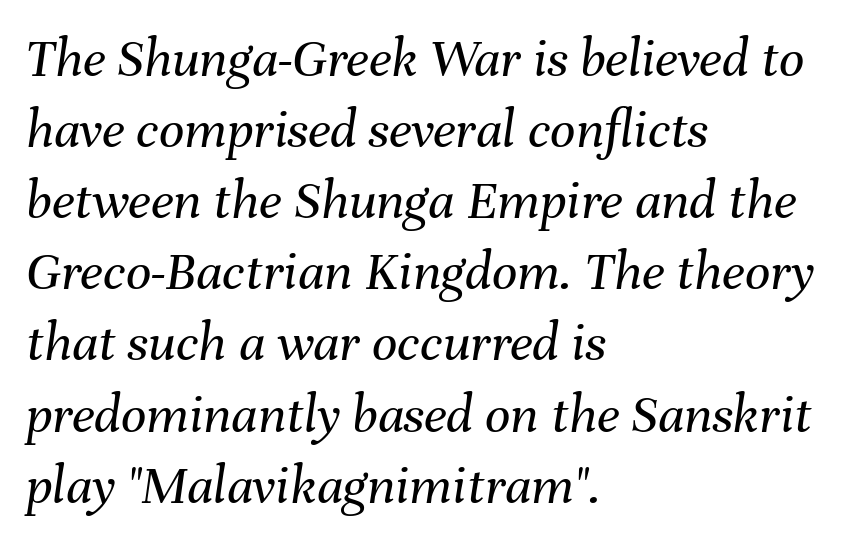
The passage shown is typed in a proportional face where columns would drift. Leading matches the norm, producing a regular column. Layout note: lines flush left. No extra ink here — the face is not bold. Would a proofreader flag this as italicized? Yes.
